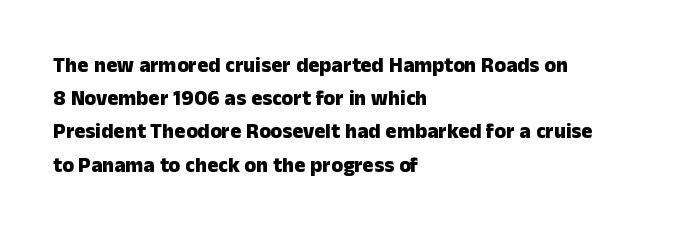
The image shows 21 px bold type, upright; set left-aligned, normal line spacing (1.58x), normal letter spacing, not underlined.
